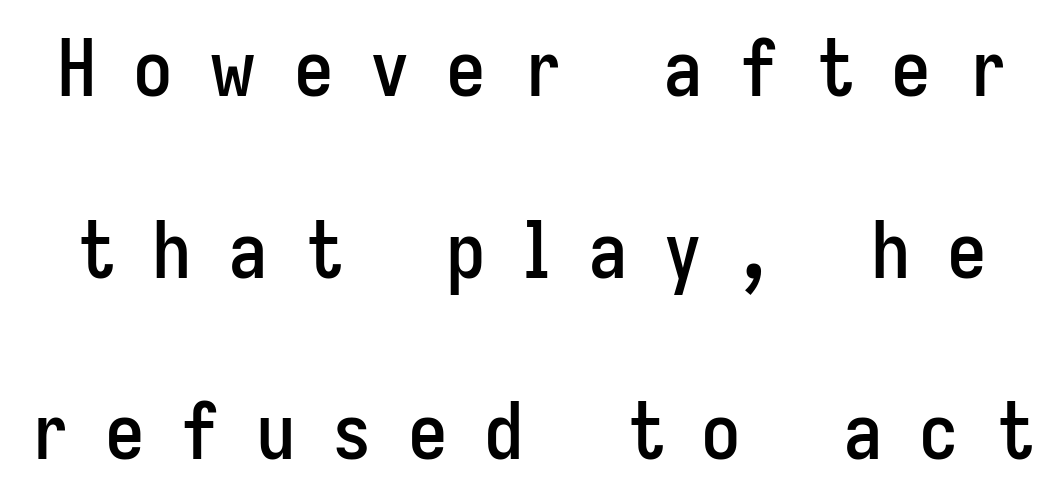
Observe the wide spacing: letters keep a clear distance from each other. A roman cut, with each character standing at attention. Beneath every word, the page is bare. What kind of face is this? One without serifs — a sans. You could not count columns in this text — the font is proportionally spaced. The vertical gap from one line to the next is large.
